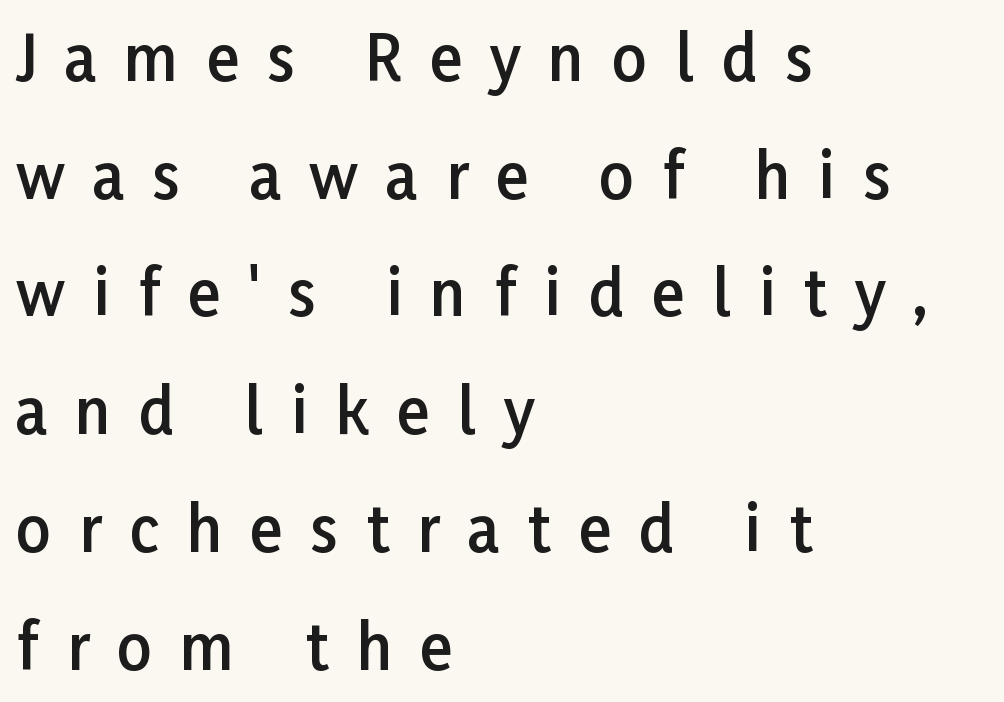
{"serif": "no", "italic": "no", "bold": "semi", "weight": "semibold", "width": "normal", "stroke_contrast": "low", "x_height": "medium", "monospaced": "no", "underline": "no", "align": "left", "line_spacing": "loose", "line_spacing_ratio": 1.93, "letter_spacing": "wide", "letter_spacing_em": 0.46, "glyph_px": 61}
